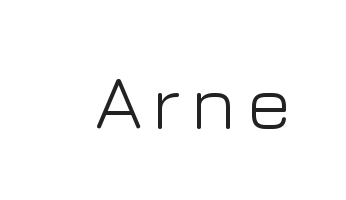
The image shows 77 px light sans-serif type, upright; set not underlined; low stroke contrast and a medium x-height.
